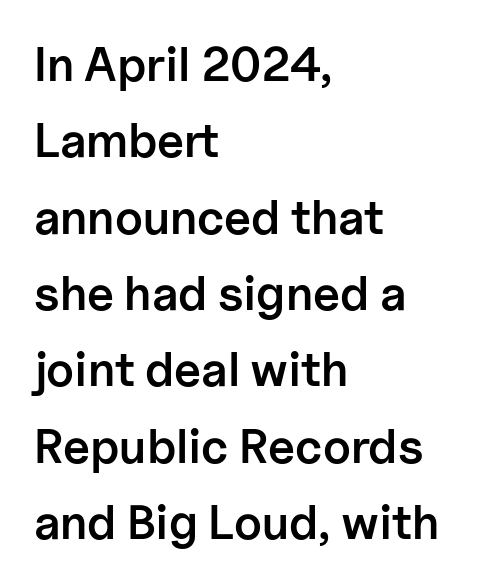
Q: Is the text bold? A: Semi-bold.
Q: Is the text italic (slanted)? A: No, it is upright.
Q: Is the typeface a serif or a sans-serif typeface? A: Sans-serif.
Q: Is the text underlined? A: No.
Q: How is the paragraph aligned? A: Left-aligned.
Q: Is the spacing between letters normal or unusually wide? A: Normal.
Q: Is the spacing between lines tight, normal or loose? A: Normal.
Q: Width (condensed, normal, or wide)? A: Normal.
Q: Stroke contrast? A: Low.
Q: x-height? A: Medium.
Q: Monospaced? A: No.
